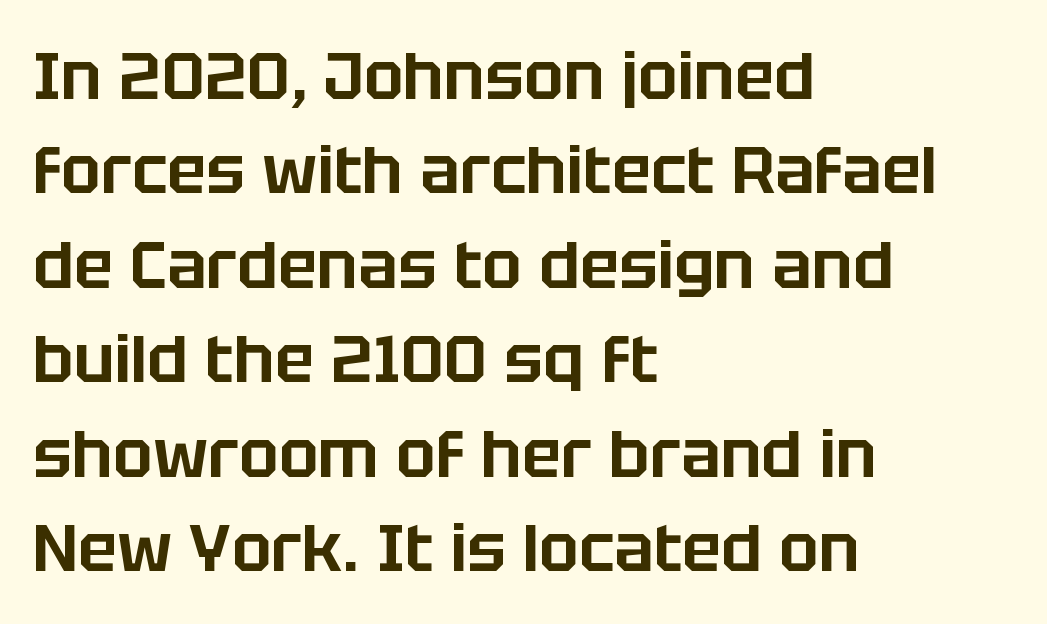
The image shows 66 px sans-serif type, upright; set left-aligned, normal line spacing (1.43x), normal letter spacing, not underlined; low stroke contrast and a large x-height.
